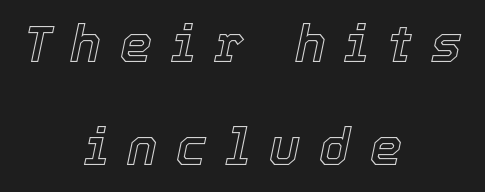
Looking at the ascenders, they clearly lean. How are the letters spaced? Widely, with obvious added tracking. Clear beneath every line of the passage. The vertical gap from one line to the next is large. The letters advance in unequal steps, a hallmark of proportional type. Typeset on center — no edge is straight.
